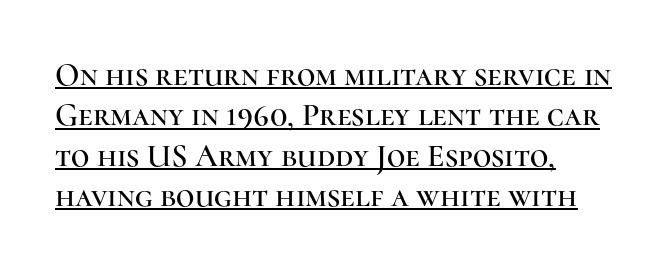
Q: Is the text italic (slanted)? A: No, it is upright.
Q: Is the typeface a serif or a sans-serif typeface? A: Serif.
Q: Is the text underlined? A: Yes.
Q: How is the paragraph aligned? A: Left-aligned.
Q: Is the spacing between letters normal or unusually wide? A: Normal.
Q: Is the spacing between lines tight, normal or loose? A: Normal.
Q: Width (condensed, normal, or wide)? A: Normal.
Q: Stroke contrast? A: High.
Q: x-height? A: Medium.
Q: Monospaced? A: No.
